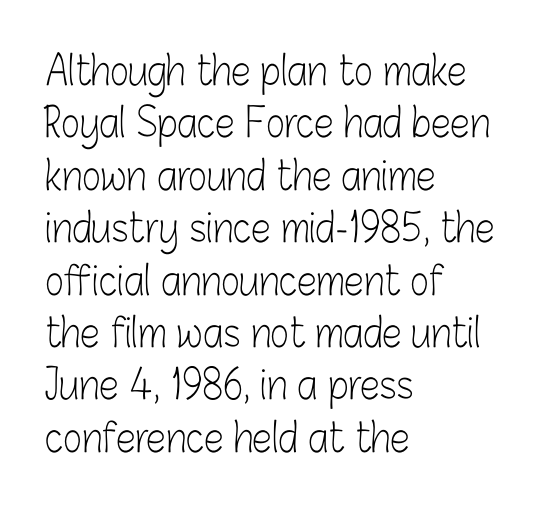
The image shows 40 px light, condensed sans-serif type, upright; set left-aligned, normal line spacing (1.31x), normal letter spacing, not underlined; low stroke contrast and a medium x-height.
